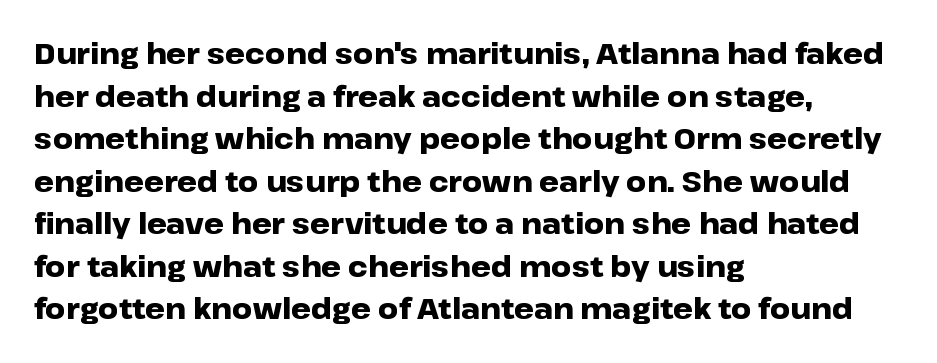
The image shows 28 px heavy, wide sans-serif type, upright; set left-aligned, normal line spacing (1.52x), normal letter spacing, not underlined; low stroke contrast and a medium x-height.
